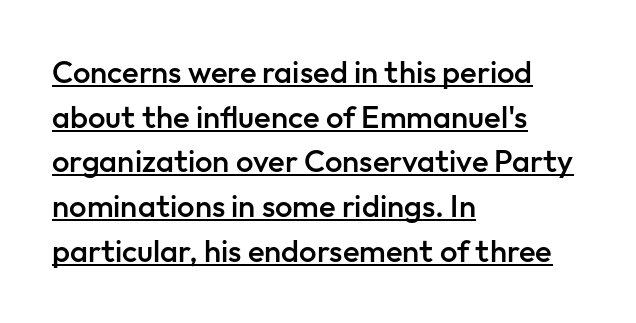
The image shows 31 px semibold sans-serif type, upright; set left-aligned, normal line spacing (1.44x), normal letter spacing, underlined; low stroke contrast and a medium x-height.
